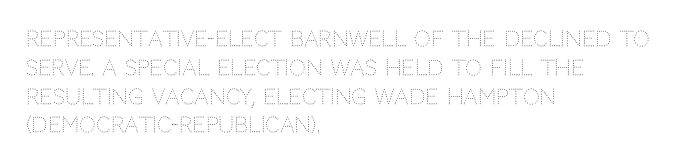
{"italic": "no", "bold": "no", "underline": "no", "align": "left", "line_spacing": "normal", "line_spacing_ratio": 1.37, "letter_spacing": "normal", "letter_spacing_em": 0.0, "glyph_px": 21}
